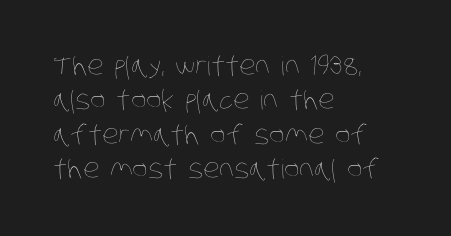
The foot of each line stays bare and open. Compared with a centered layout, this one pins lines to the left instead. The cut favours lightness, reaching ordinary text weight at its darkest. The designer left line spacing at the default.
